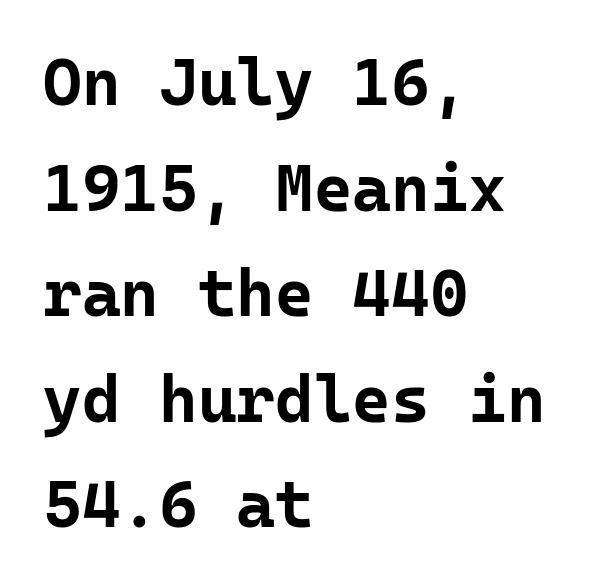
{"serif": "no", "italic": "no", "bold": "yes", "weight": "bold", "width": "normal", "stroke_contrast": "low", "x_height": "medium", "monospaced": "yes", "underline": "no", "align": "left", "line_spacing": "normal", "line_spacing_ratio": 1.6, "letter_spacing": "normal", "letter_spacing_em": 0.0, "glyph_px": 66}
